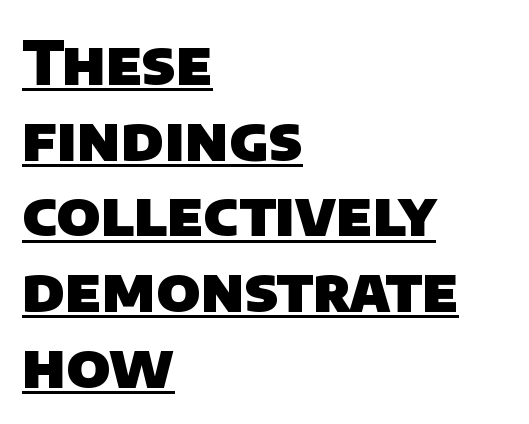
The image shows 61 px heavy sans-serif type; set left-aligned, line spacing 1.24x, normal letter spacing, underlined; low stroke contrast and a large x-height.
